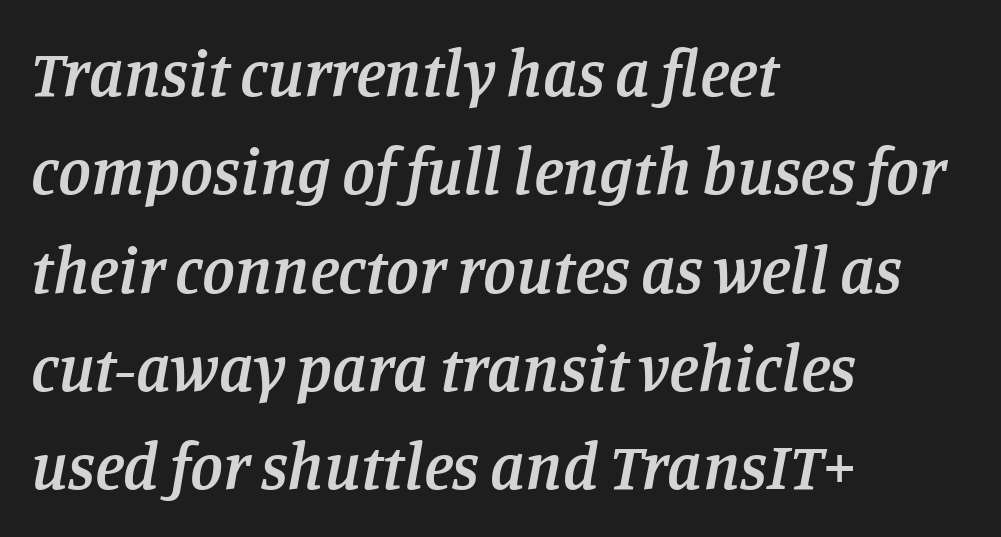
Posture: slanted. The designer went with a serif here, giving each stem small feet. Descenders hang freely into open space. Horizontal bands of white between lines are of average thickness. Think of a printed novel: that variable character pitch is what you see here.
